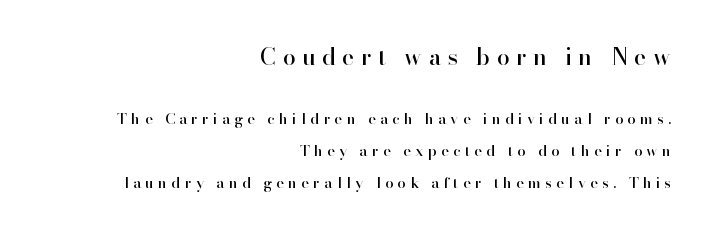
Q: Is the text italic (slanted)? A: No, it is upright.
Q: Is the text underlined? A: No.
Q: How is the paragraph aligned? A: Right-aligned.
Q: Is the spacing between letters normal or unusually wide? A: Unusually wide.
Q: Is the spacing between lines tight, normal or loose? A: Loose.
Q: Which block of text is set in a larger size, the first (top) or the second (bottom)? A: The first (top) one.
